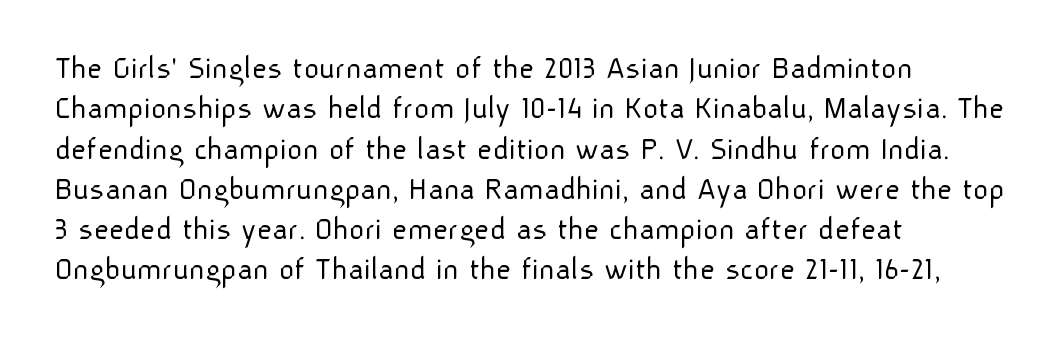
{"serif": "no", "italic": "no", "bold": "no", "weight": "light", "width": "normal", "stroke_contrast": "low", "x_height": "medium", "monospaced": "no", "underline": "no", "align": "left", "line_spacing_ratio": 1.22, "letter_spacing": "normal", "letter_spacing_em": 0.0, "glyph_px": 33}
